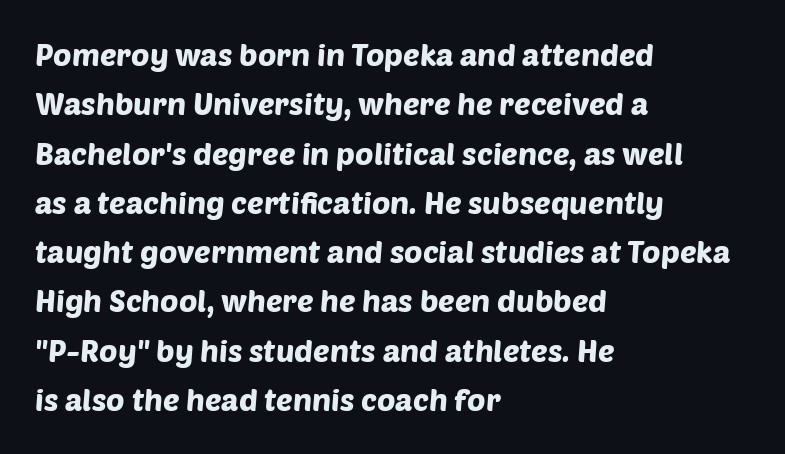
{"serif": "no", "width": "normal", "stroke_contrast": "low", "x_height": "large", "monospaced": "no", "underline": "no", "align": "left", "line_spacing": "normal", "line_spacing_ratio": 1.59, "letter_spacing": "normal", "letter_spacing_em": 0.0, "glyph_px": 31}
